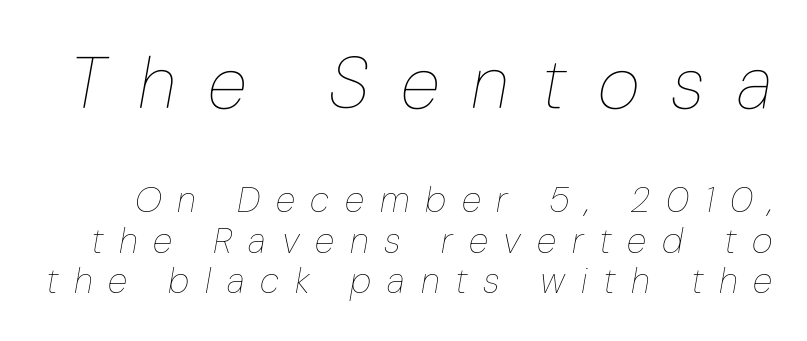
The whole block is typeset with a tilt. Line spacing here is tight. Spacing verdict: proportional, widths tailored to each character. Observe the wide spacing: letters keep a clear distance from each other. The block sitting higher on the canvas is the one with enlarged characters. Weight: in the light-to-regular range.
